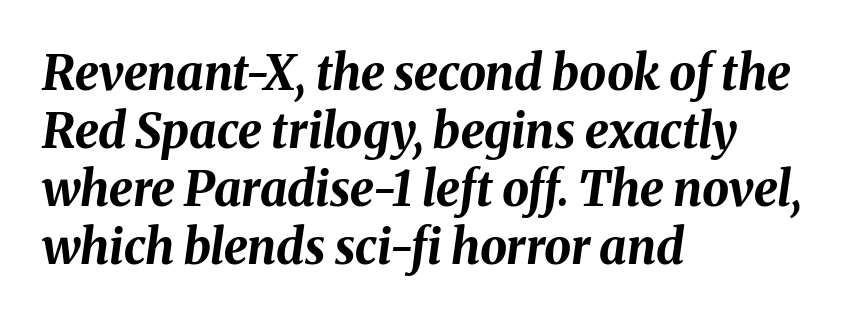
The image shows 48 px bold type, italic (leaning right); set left-aligned, line spacing 1.21x, normal letter spacing, not underlined; medium stroke contrast and a medium x-height.
